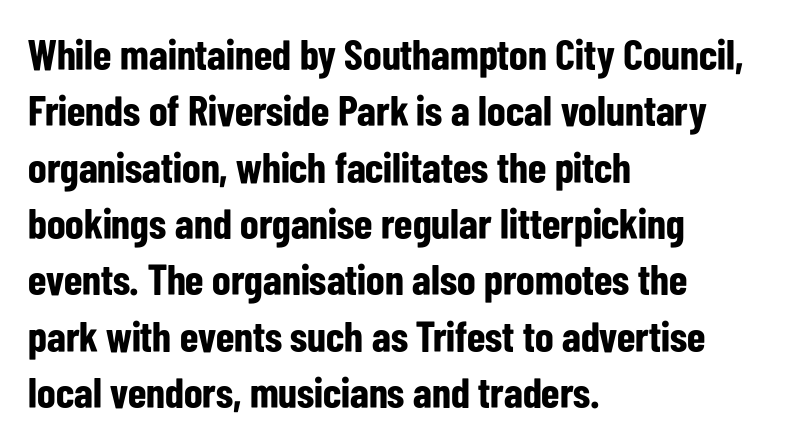
Q: Is the text bold? A: Yes.
Q: Is the text italic (slanted)? A: No, it is upright.
Q: Is the typeface a serif or a sans-serif typeface? A: Sans-serif.
Q: Is the text underlined? A: No.
Q: How is the paragraph aligned? A: Left-aligned.
Q: Is the spacing between letters normal or unusually wide? A: Normal.
Q: Is the spacing between lines tight, normal or loose? A: Normal.
Q: Width (condensed, normal, or wide)? A: Condensed.
Q: Stroke contrast? A: Low.
Q: x-height? A: Medium.
Q: Monospaced? A: No.
